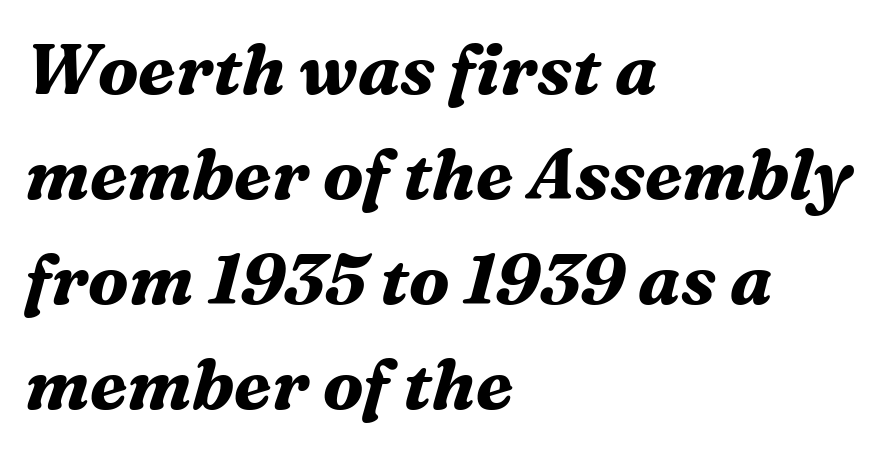
Q: Is the text bold? A: Yes.
Q: Is the text italic (slanted)? A: Yes, it leans right by about 16 degrees.
Q: Is the typeface a serif or a sans-serif typeface? A: Serif.
Q: Is the text underlined? A: No.
Q: How is the paragraph aligned? A: Left-aligned.
Q: Is the spacing between letters normal or unusually wide? A: Normal.
Q: Is the spacing between lines tight, normal or loose? A: Normal.
Q: Width (condensed, normal, or wide)? A: Normal.
Q: Stroke contrast? A: Medium.
Q: x-height? A: Medium.
Q: Monospaced? A: No.
